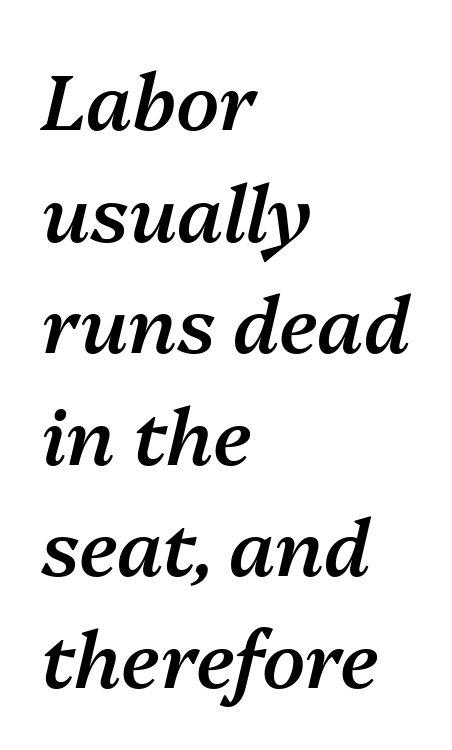
{"italic": "yes", "lean": "right", "slant_degrees": 13, "bold": "semi", "weight": "semibold", "width": "normal", "stroke_contrast": "medium", "x_height": "medium", "monospaced": "no", "underline": "no", "align": "left", "line_spacing": "normal", "line_spacing_ratio": 1.43, "letter_spacing": "normal", "letter_spacing_em": 0.0, "glyph_px": 78}
